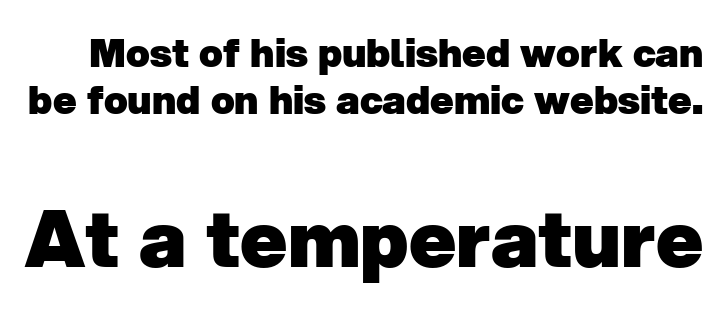
Q: Is the text bold? A: Yes.
Q: Is the typeface a serif or a sans-serif typeface? A: Sans-serif.
Q: Is the text underlined? A: No.
Q: Is the spacing between letters normal or unusually wide? A: Normal.
Q: Which block of text is set in a larger size, the first (top) or the second (bottom)? A: The second (bottom) one.
Q: Width (condensed, normal, or wide)? A: Normal.
Q: Stroke contrast? A: Low.
Q: x-height? A: Medium.
Q: Monospaced? A: No.
